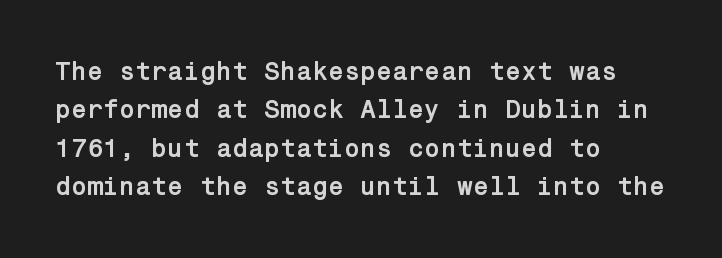
{"italic": "no", "bold": "yes", "underline": "no", "align": "left", "line_spacing": "normal", "line_spacing_ratio": 1.48, "letter_spacing": "normal", "letter_spacing_em": 0.0, "glyph_px": 26}
